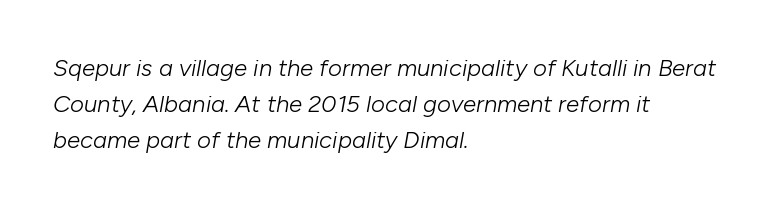
Q: Is the text bold? A: No.
Q: Is the text italic (slanted)? A: Yes, it leans right by about 10 degrees.
Q: Is the text underlined? A: No.
Q: How is the paragraph aligned? A: Left-aligned.
Q: Is the spacing between letters normal or unusually wide? A: Normal.
Q: Is the spacing between lines tight, normal or loose? A: Normal.
